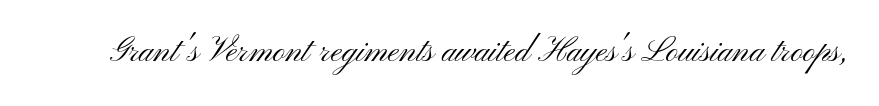
In terms of letterspacing, this is plain default setting. The strokes carry an ordinary text weight at most. Varying glyph widths throughout — classic text-font behaviour. Note: no serifs on the glyphs. Unmarked baselines from the first word to the last.
